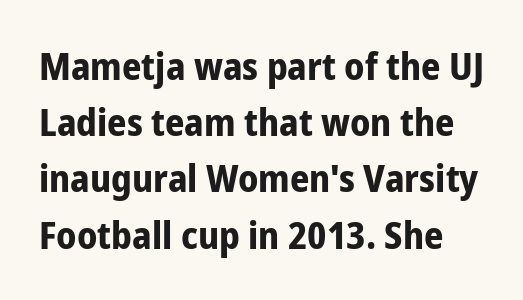
{"serif": "no", "italic": "no", "bold": "yes", "weight": "bold", "width": "condensed", "stroke_contrast": "low", "x_height": "medium", "monospaced": "no", "underline": "no", "line_spacing": "normal", "line_spacing_ratio": 1.48, "letter_spacing": "normal", "letter_spacing_em": 0.0, "glyph_px": 38}
